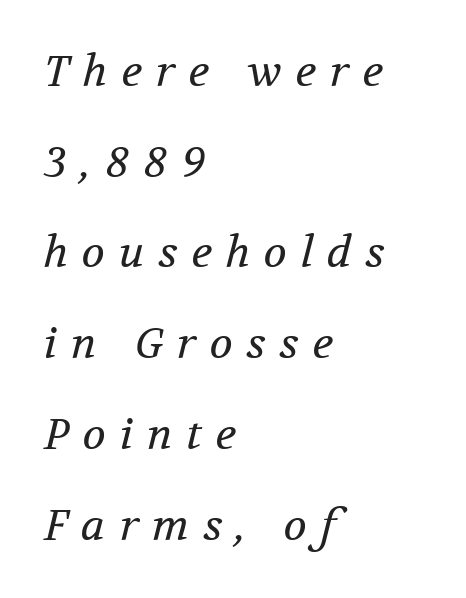
The leading is generous, giving the passage an open texture. Is this a sans? No — the strokes have serifs. The area under the type is left untouched. This sample has the flowing, uneven cadence of proportional lettering.
